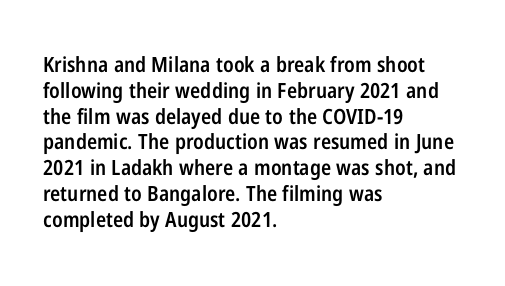
Q: Is the text bold? A: Semi-bold.
Q: Is the text italic (slanted)? A: No, it is upright.
Q: Is the text underlined? A: No.
Q: How is the paragraph aligned? A: Left-aligned.
Q: Is the spacing between letters normal or unusually wide? A: Normal.
